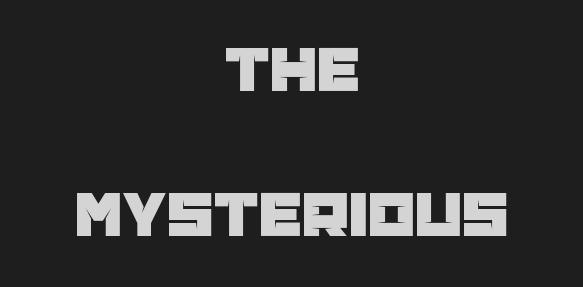
{"serif": "no", "italic": "no", "width": "normal", "stroke_contrast": "low", "x_height": "large", "monospaced": "no", "underline": "no", "align": "center", "line_spacing": "loose", "line_spacing_ratio": 2.16, "letter_spacing": "normal", "letter_spacing_em": 0.0, "glyph_px": 67}
